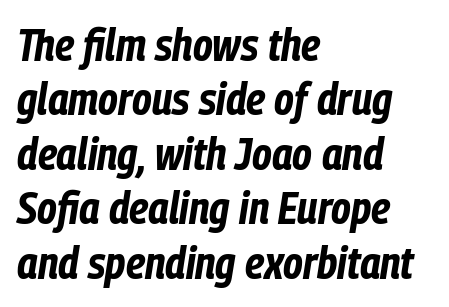
Q: Is the text bold? A: Yes.
Q: Is the text italic (slanted)? A: Yes, it leans right by about 9 degrees.
Q: Is the text underlined? A: No.
Q: How is the paragraph aligned? A: Left-aligned.
Q: Is the spacing between letters normal or unusually wide? A: Normal.
Q: Width (condensed, normal, or wide)? A: Condensed.
Q: Stroke contrast? A: Low.
Q: x-height? A: Medium.
Q: Monospaced? A: No.
